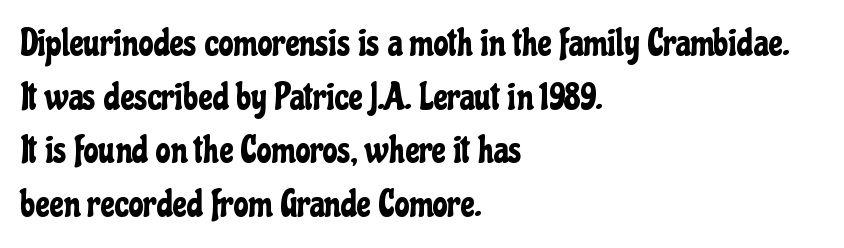
{"serif": "no", "italic": "no", "width": "condensed", "stroke_contrast": "low", "x_height": "medium", "monospaced": "no", "underline": "no", "align": "left", "line_spacing": "normal", "line_spacing_ratio": 1.41, "letter_spacing": "normal", "letter_spacing_em": 0.0, "glyph_px": 38}
